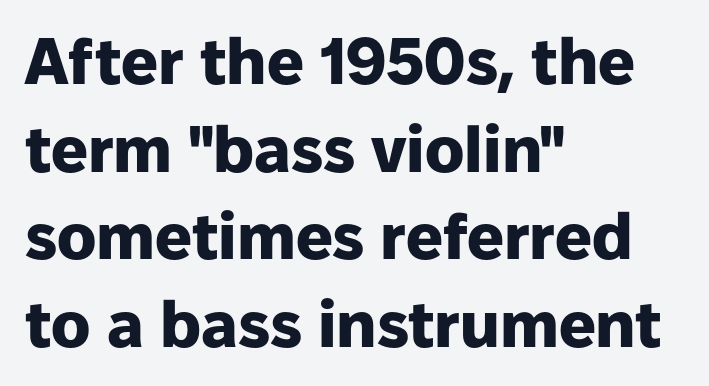
Caption: multi-line text, flush left, ragged right. The words here are not underlined. The line texture is even and compact thanks to regular tracking. Quick note: not italic, upright. Font category for this specimen: sans-serif. In terms of weight, the rendering is a true, heavy bold.
